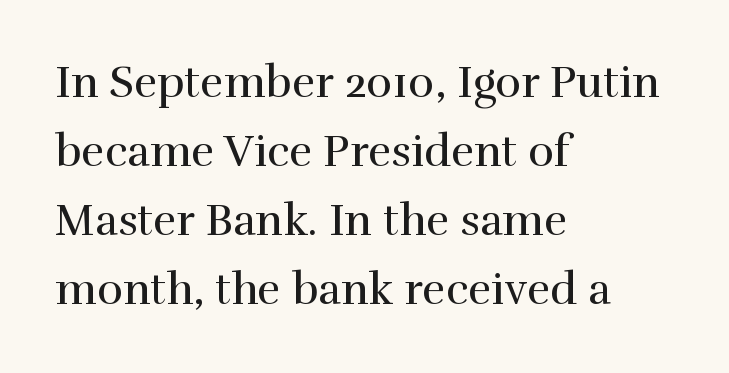
Line beginnings align vertically; line endings do not. Notice how the stems are strictly vertical — no italics here. Character widths vary here, with narrow letters taking less room than wide ones. A quiet, ordinary-to-light weight characterises the typeface. Line spacing here is normal.
